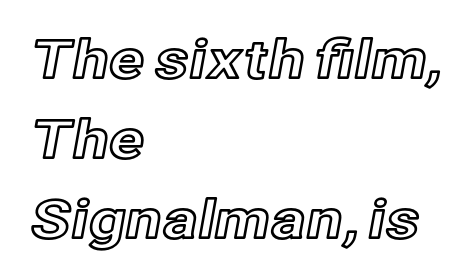
Q: Is the text italic (slanted)? A: Yes.
Q: Is the text underlined? A: No.
Q: How is the paragraph aligned? A: Left-aligned.
Q: Is the spacing between letters normal or unusually wide? A: Normal.
Q: Is the spacing between lines tight, normal or loose? A: Normal.
Q: Width (condensed, normal, or wide)? A: Normal.
Q: x-height? A: Medium.
Q: Monospaced? A: No.
